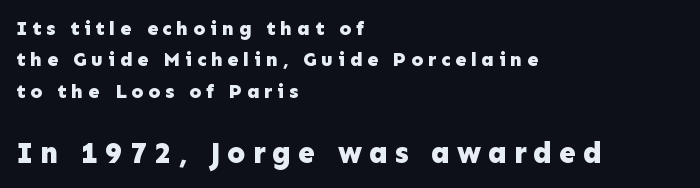
{"serif": "no", "italic": "no", "bold": "yes", "weight": "bold", "width": "normal", "stroke_contrast": "low", "x_height": "medium", "monospaced": "no", "underline": "no", "align": "left", "line_spacing": "normal", "line_spacing_ratio": 1.57, "letter_spacing": "wide", "letter_spacing_em": 0.23, "larger_block": "second", "size_ratio": 1.5, "glyph_px": 30}
